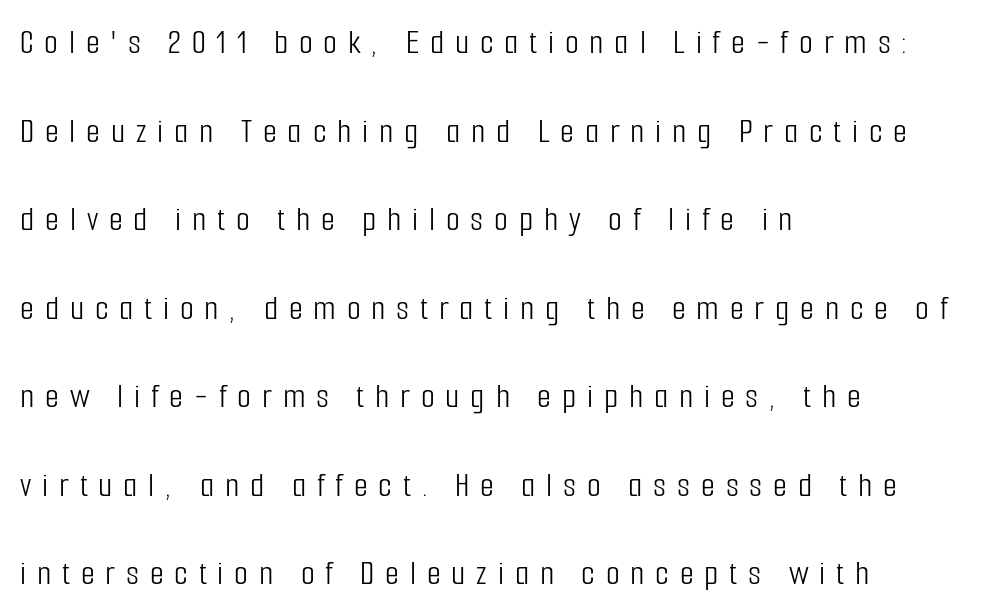
Q: Is the text bold? A: No.
Q: Is the text italic (slanted)? A: No, it is upright.
Q: Is the typeface a serif or a sans-serif typeface? A: Sans-serif.
Q: Is the text underlined? A: No.
Q: How is the paragraph aligned? A: Left-aligned.
Q: Is the spacing between letters normal or unusually wide? A: Unusually wide.
Q: Is the spacing between lines tight, normal or loose? A: Loose.
Q: Width (condensed, normal, or wide)? A: Condensed.
Q: Stroke contrast? A: Low.
Q: x-height? A: Medium.
Q: Monospaced? A: No.
